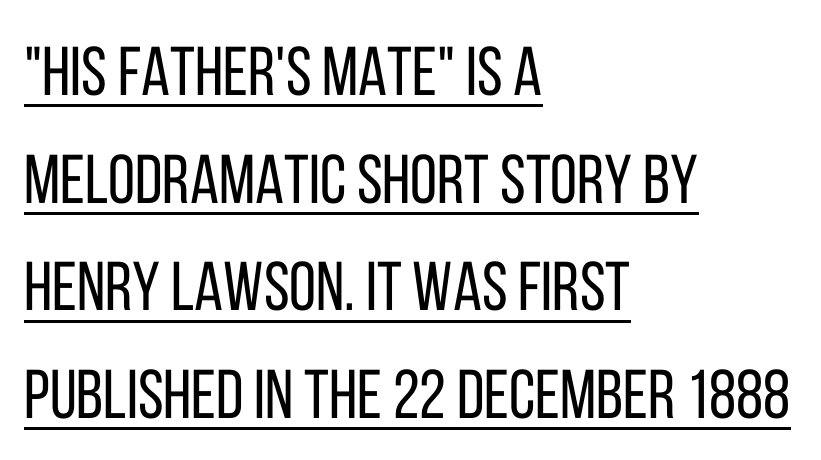
{"serif": "no", "italic": "no", "bold": "no", "weight": "regular", "width": "condensed", "stroke_contrast": "low", "x_height": "large", "monospaced": "no", "underline": "yes", "align": "left", "line_spacing": "normal", "line_spacing_ratio": 1.56, "letter_spacing": "normal", "letter_spacing_em": 0.0, "glyph_px": 69}
